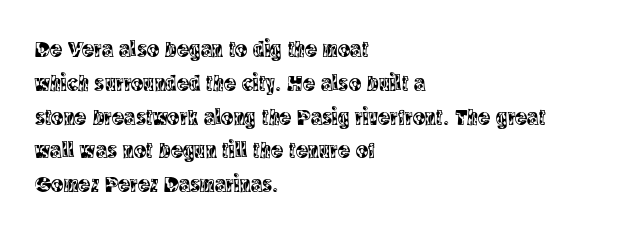
Q: Is the text italic (slanted)? A: No, it is upright.
Q: Is the text underlined? A: No.
Q: How is the paragraph aligned? A: Left-aligned.
Q: Is the spacing between letters normal or unusually wide? A: Normal.
Q: Is the spacing between lines tight, normal or loose? A: Normal.
